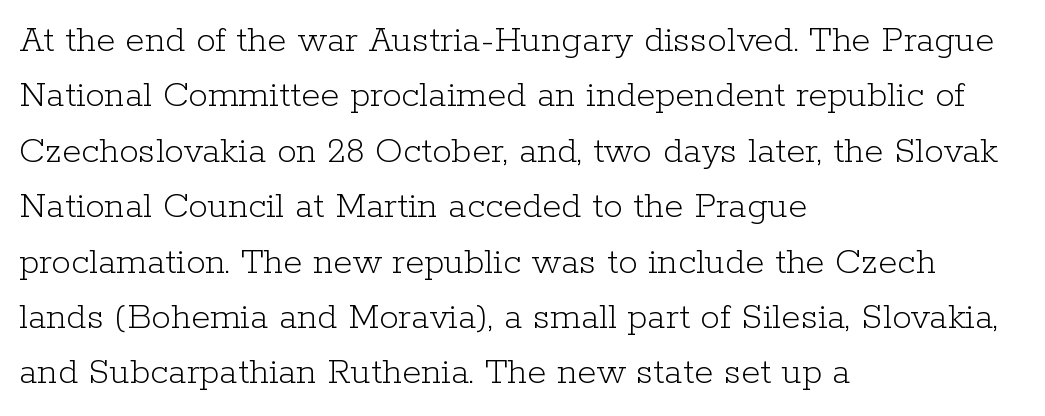
A typesetter would call this proportional, since set widths differ per character. Honestly, the letter spacing is just normal — you wouldn't notice it. One-word summary of the alignment: left. The letters stand upright; this is a roman face. The face looks like a standard text weight, possibly lighter. The area under the type is left untouched.
